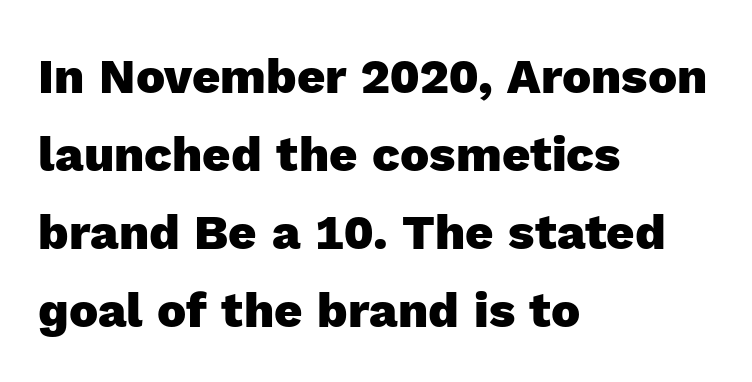
Q: Is the text bold? A: Yes.
Q: Is the text italic (slanted)? A: No, it is upright.
Q: Is the typeface a serif or a sans-serif typeface? A: Sans-serif.
Q: Is the text underlined? A: No.
Q: How is the paragraph aligned? A: Left-aligned.
Q: Is the spacing between letters normal or unusually wide? A: Normal.
Q: Is the spacing between lines tight, normal or loose? A: Normal.
Q: Width (condensed, normal, or wide)? A: Normal.
Q: x-height? A: Medium.
Q: Monospaced? A: No.
